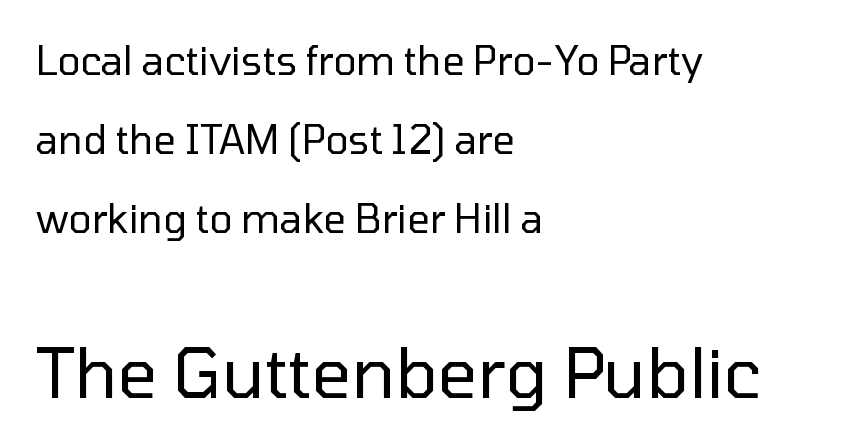
A quiet, ordinary-to-light weight characterises the typeface. Bare-footed words on every line. A typesetter would call this proportional, since set widths differ per character. Glyph-to-glyph distance matches everyday printed text. Is this a sans? Yes — the strokes have no serifs.
